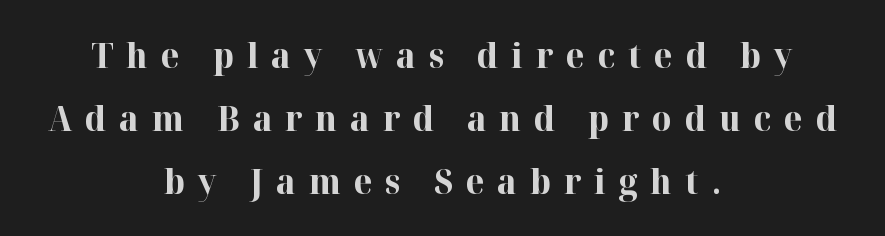
{"serif": "yes", "italic": "no", "bold": "yes", "weight": "bold", "width": "normal", "stroke_contrast": "high", "x_height": "medium", "monospaced": "no", "underline": "no", "align": "center", "line_spacing_ratio": 1.86, "letter_spacing": "wide", "letter_spacing_em": 0.38, "glyph_px": 34}
